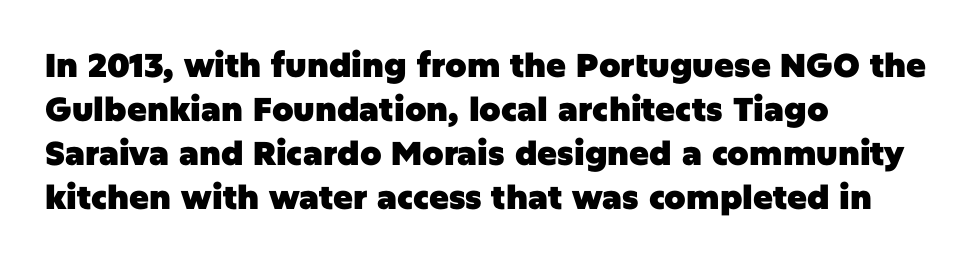
The typesetter chose a ragged-right arrangement here. The letters stand upright; this is a roman face. Vertically, the passage feels balanced, rows spaced as you'd expect. Rule under the text: the space is simply empty. Bold? Absolutely — the strokes are thick and heavy. A typesetter would call this proportional, since set widths differ per character.
